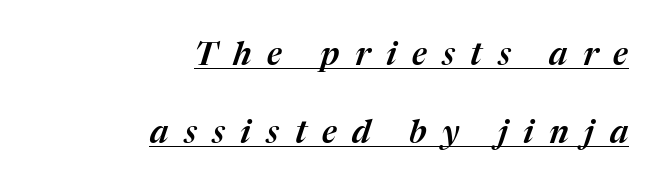
{"italic": "yes", "lean": "right", "slant_degrees": 17, "width": "normal", "stroke_contrast": "medium", "x_height": "medium", "monospaced": "no", "underline": "yes", "align": "right", "line_spacing": "loose", "line_spacing_ratio": 2.43, "letter_spacing": "wide", "letter_spacing_em": 0.49, "glyph_px": 32}
